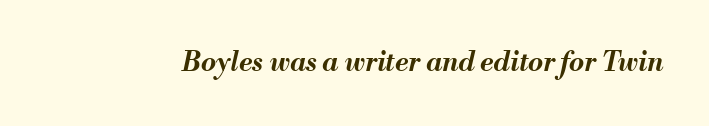
The image shows 27 px bold type, italic (leaning right); set normal letter spacing, not underlined.
